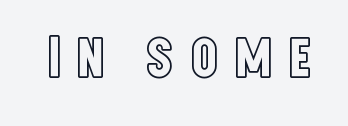
{"italic": "no", "width": "condensed", "x_height": "large", "monospaced": "no", "underline": "no", "letter_spacing": "wide", "letter_spacing_em": 0.21, "glyph_px": 59}
